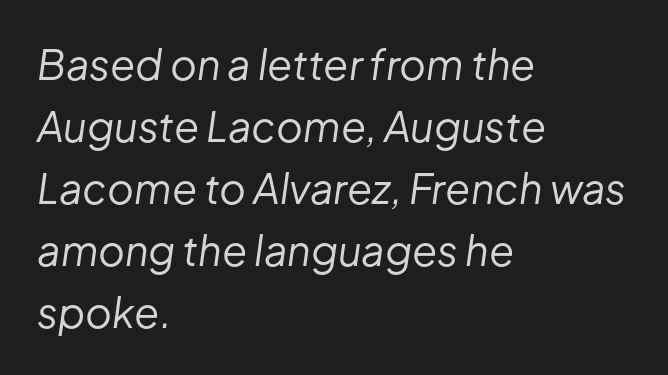
{"italic": "yes", "lean": "right", "slant_degrees": 8, "bold": "no", "weight": "regular", "width": "normal", "stroke_contrast": "low", "x_height": "medium", "monospaced": "no", "underline": "no", "align": "left", "line_spacing": "normal", "line_spacing_ratio": 1.51, "letter_spacing": "normal", "letter_spacing_em": 0.0, "glyph_px": 41}
